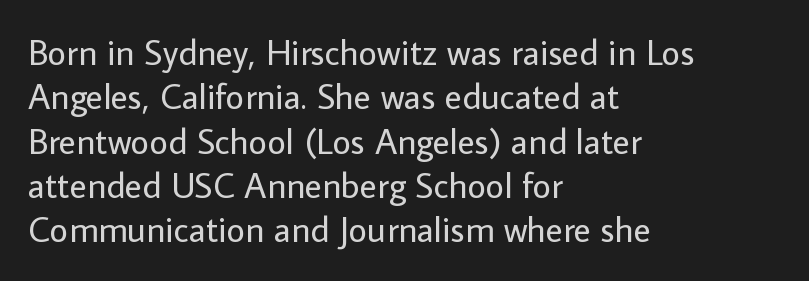
The image shows 36 px regular-weight sans-serif type, upright; set left-aligned, line spacing 1.23x, normal letter spacing, not underlined; low stroke contrast and a medium x-height.
